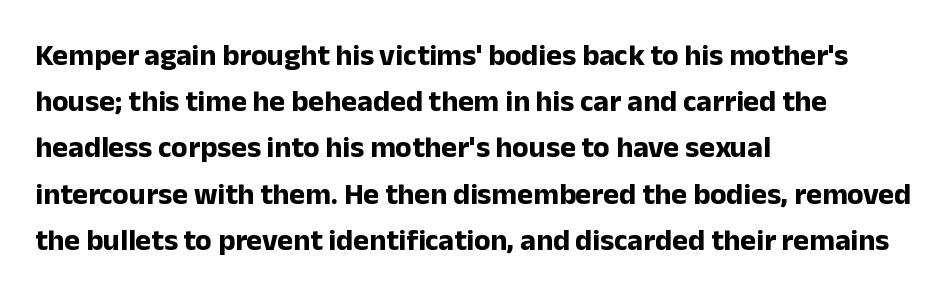
The image shows 30 px bold sans-serif type, upright; set left-aligned, normal line spacing (1.54x), normal letter spacing, not underlined; low stroke contrast and a medium x-height.
